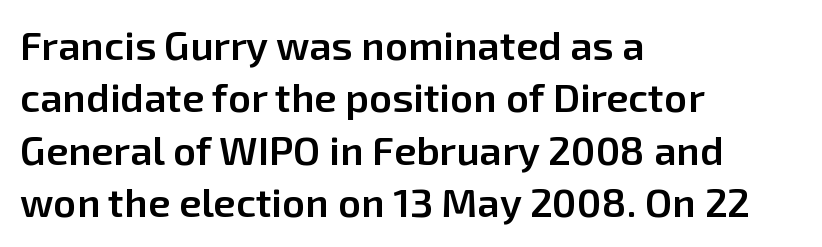
{"serif": "no", "italic": "no", "bold": "semi", "weight": "semibold", "width": "normal", "stroke_contrast": "low", "x_height": "medium", "monospaced": "no", "underline": "no", "align": "left", "line_spacing": "normal", "line_spacing_ratio": 1.31, "letter_spacing": "normal", "letter_spacing_em": 0.0, "glyph_px": 40}
